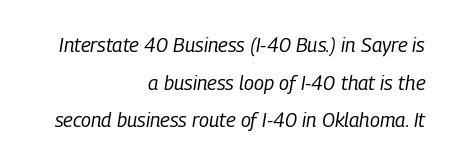
The image shows 20 px text type, italic (leaning right); set right-aligned, line spacing 1.88x, normal letter spacing, not underlined.
